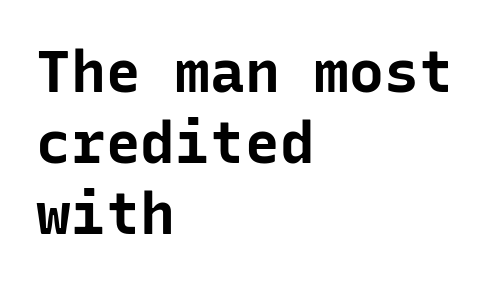
{"serif": "no", "italic": "no", "bold": "yes", "weight": "bold", "width": "normal", "stroke_contrast": "low", "x_height": "medium", "monospaced": "yes", "underline": "no", "align": "left", "line_spacing_ratio": 1.22, "letter_spacing": "normal", "letter_spacing_em": 0.0, "glyph_px": 58}
